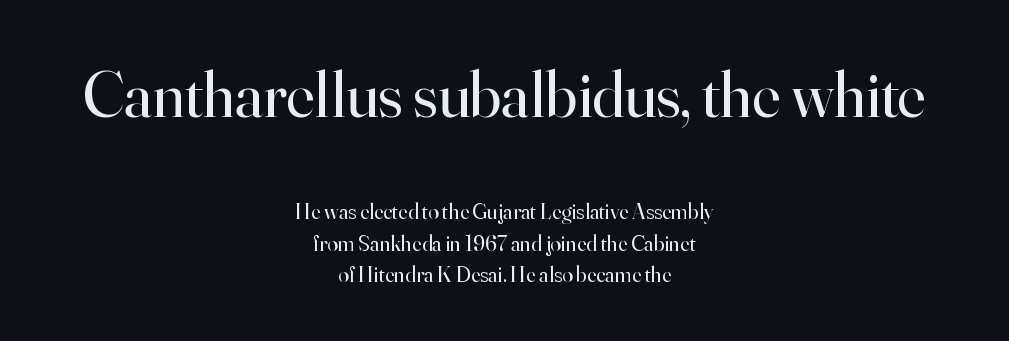
{"serif": "yes", "italic": "no", "bold": "no", "weight": "regular", "width": "normal", "stroke_contrast": "high", "x_height": "small", "monospaced": "no", "underline": "no", "align": "center", "line_spacing": "normal", "line_spacing_ratio": 1.42, "letter_spacing": "normal", "letter_spacing_em": 0.0, "larger_block": "first", "size_ratio": 2.95, "glyph_px": 65}
